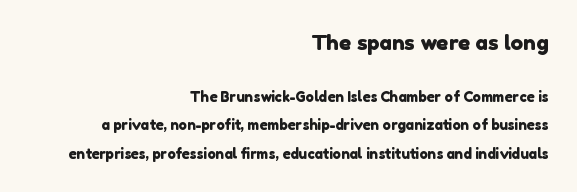
The image shows 21 px text type; set right-aligned, loose line spacing (2.02x), normal letter spacing, not underlined; the first (top) block is 1.5x larger.
